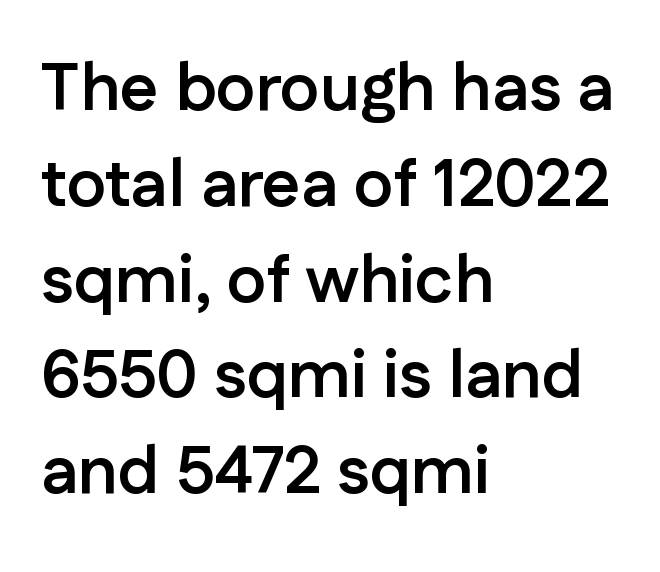
{"serif": "no", "italic": "no", "bold": "yes", "weight": "semibold", "width": "normal", "stroke_contrast": "low", "x_height": "medium", "monospaced": "no", "underline": "no", "align": "left", "line_spacing": "normal", "line_spacing_ratio": 1.43, "letter_spacing": "normal", "letter_spacing_em": 0.0, "glyph_px": 67}
